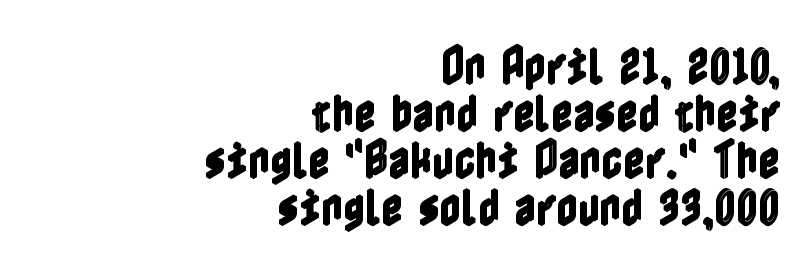
The image shows 42 px condensed type, upright; set right-aligned, tight line spacing (1.12x), normal letter spacing, not underlined; a medium x-height.
